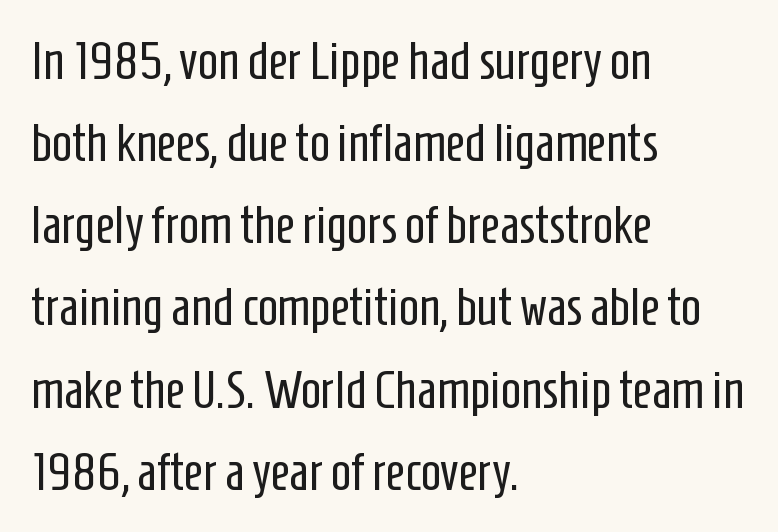
Where is the straight margin? On the left. The line-height multiplier appears to be the usual default. Think standard paragraph weight, or any step lighter than that. This is sans-serif lettering, the kind often seen on screens and signage. Every stem runs plumb, perpendicular to the baseline. The zone under the glyphs is completely vacant.
